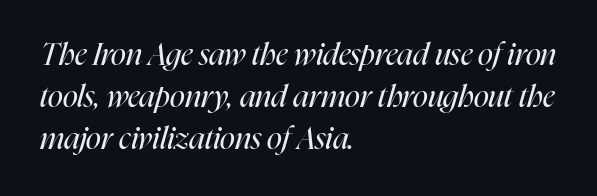
{"italic": "yes", "lean": "right", "slant_degrees": 16, "bold": "no", "weight": "regular", "width": "condensed", "stroke_contrast": "high", "x_height": "medium", "monospaced": "no", "underline": "no", "align": "left", "line_spacing": "normal", "line_spacing_ratio": 1.35, "letter_spacing": "normal", "letter_spacing_em": 0.0, "glyph_px": 31}
